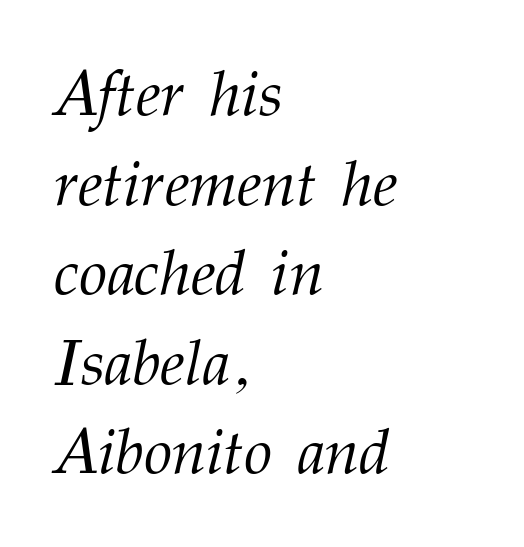
A normal amount of white space separates one row of letters from the next. Honestly, the letter spacing is just normal — you wouldn't notice it. Each letter keeps its own natural width here, so spacing adapts to shape. The characters display serif detailing at their extremities. Is this a heavy cut? Hardly; it is regular or lighter. The typography opts for an oblique posture over an upright one.
